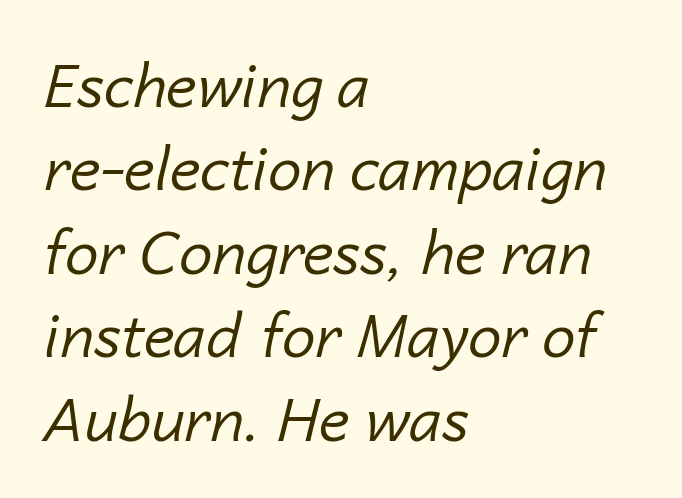
In terms of letterspacing, this is plain default setting. Weight: not bold — regular or lighter. Each new line begins a customary step beneath the previous one. This is oblique type, the kind used for emphasis or titles.
